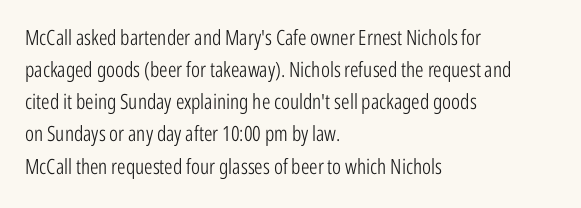
Is the block centered? No — it sits flush against the left margin. Honestly, the row spacing looks completely unremarkable. Check under the words: just untouched page. Ascenders rise straight up at ninety degrees. Nobody touched the tracking dial on this one.
